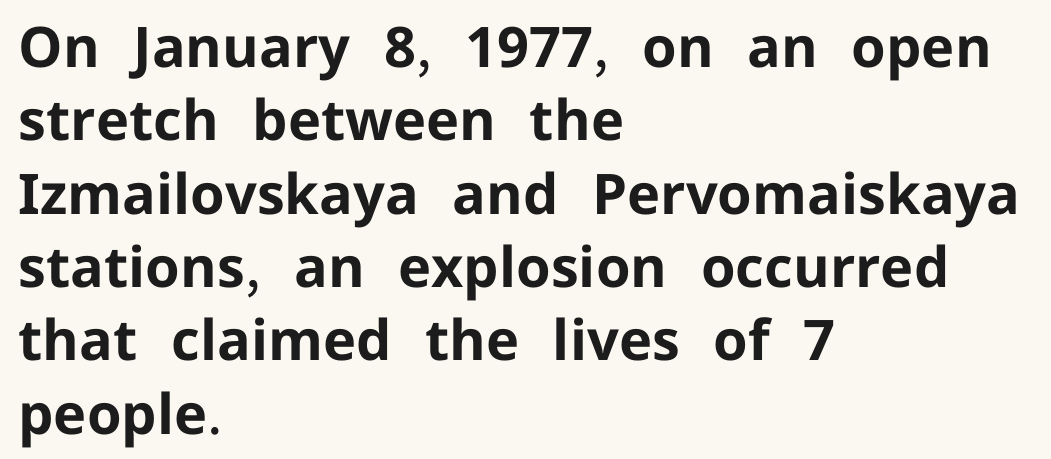
Q: Is the text bold? A: Yes.
Q: Is the text italic (slanted)? A: No, it is upright.
Q: Is the typeface a serif or a sans-serif typeface? A: Sans-serif.
Q: Is the text underlined? A: No.
Q: How is the paragraph aligned? A: Left-aligned.
Q: Is the spacing between letters normal or unusually wide? A: Normal.
Q: Is the spacing between lines tight, normal or loose? A: Normal.
Q: Width (condensed, normal, or wide)? A: Normal.
Q: Stroke contrast? A: Low.
Q: x-height? A: Medium.
Q: Monospaced? A: No.
